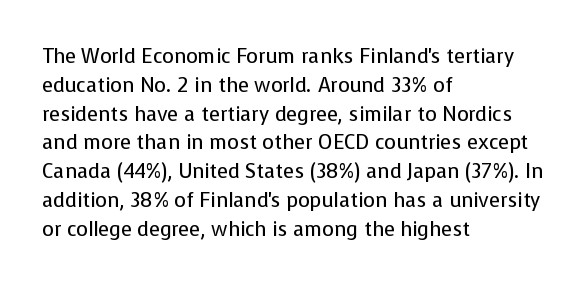
Q: Is the text bold? A: No.
Q: Is the text italic (slanted)? A: No, it is upright.
Q: Is the text underlined? A: No.
Q: How is the paragraph aligned? A: Left-aligned.
Q: Is the spacing between letters normal or unusually wide? A: Normal.
Q: Is the spacing between lines tight, normal or loose? A: Normal.
